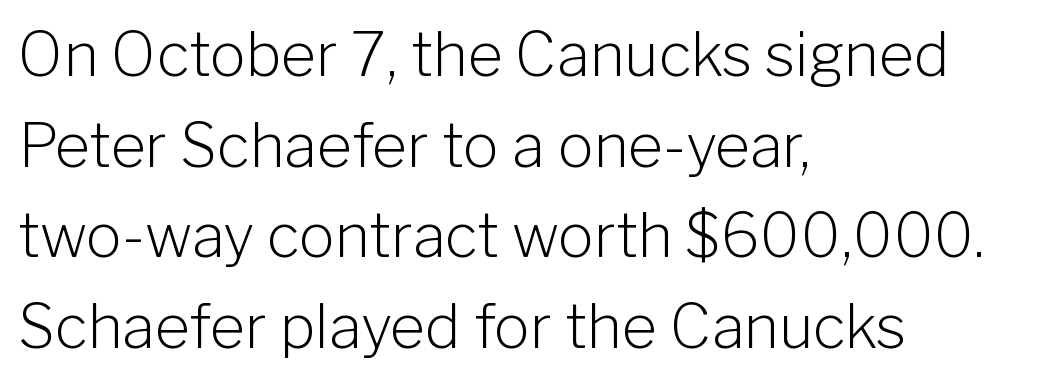
The image shows 60 px light sans-serif type, upright; set left-aligned, normal line spacing (1.51x), normal letter spacing, not underlined; low stroke contrast and a medium x-height.
